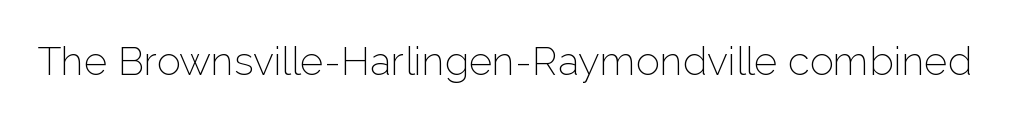
A quiet, ordinary-to-light weight characterises the typeface. The specimen omits any rule beneath the text block's lines. Nothing sits at the stroke ends, so this counts as sans-serif. Unlike italic type, these characters show no tilt at all.
